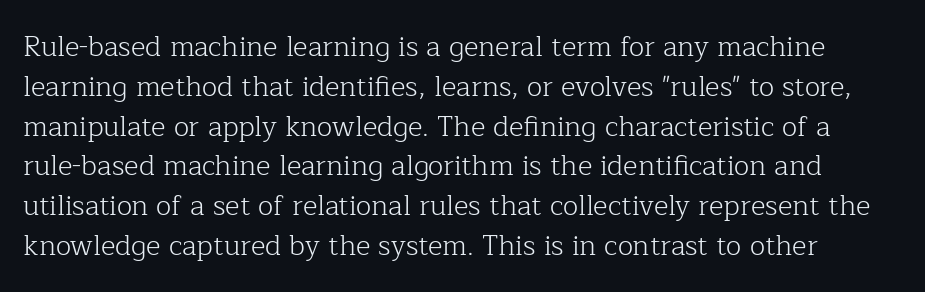
The image shows 28 px light serif type, upright; set normal line spacing (1.42x), normal letter spacing, not underlined; low stroke contrast and a medium x-height.
